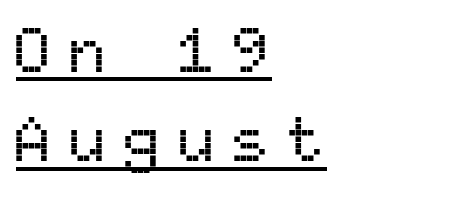
{"serif": "no", "italic": "no", "width": "normal", "stroke_contrast": "medium", "x_height": "medium", "monospaced": "yes", "underline": "yes", "align": "left", "line_spacing": "normal", "line_spacing_ratio": 1.44, "letter_spacing": "wide", "letter_spacing_em": 0.28, "glyph_px": 62}
